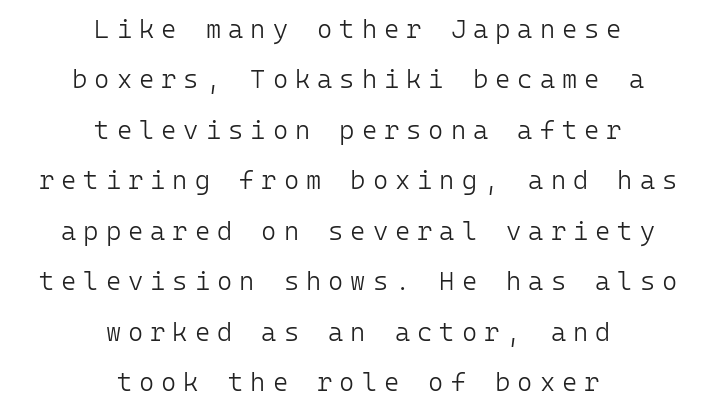
Loosely led — the rows are spread out. Alignment: centered. The letters stand straight up with perfectly vertical stems. Each stroke keeps to a modest, everyday thickness or less. Anything drawn beneath the words? Only blank space.
